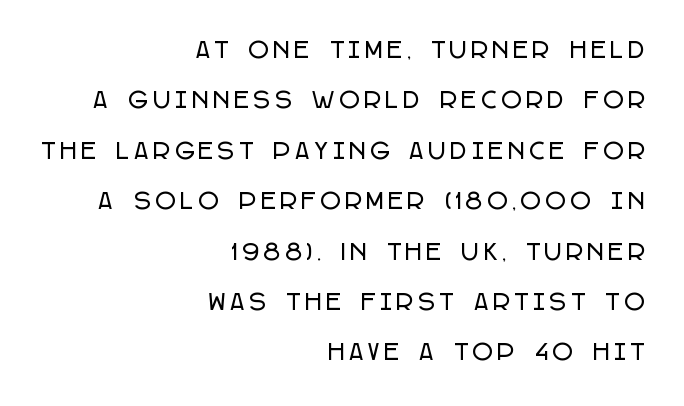
The image shows 22 px text type, upright; set right-aligned, loose line spacing (2.29x), unusually wide letter spacing (+0.22 em), not underlined.
